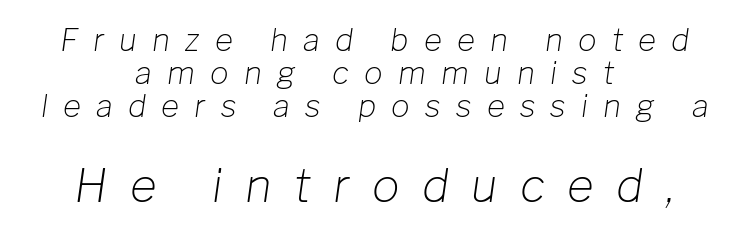
{"italic": "yes", "lean": "right", "slant_degrees": 8, "bold": "no", "weight": "light", "width": "normal", "stroke_contrast": "low", "x_height": "medium", "monospaced": "no", "underline": "no", "align": "center", "line_spacing": "tight", "line_spacing_ratio": 1.07, "letter_spacing": "wide", "letter_spacing_em": 0.49, "larger_block": "second", "size_ratio": 1.48, "glyph_px": 46}
